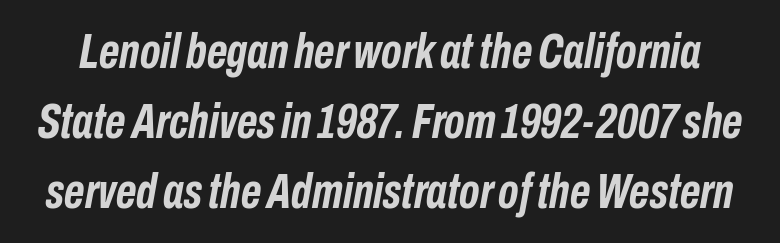
The image shows 50 px semibold, condensed type, italic (leaning right); set normal line spacing (1.4x), normal letter spacing, not underlined; low stroke contrast and a medium x-height.
